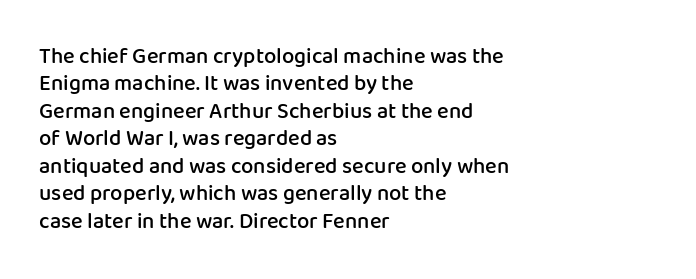
Q: Is the text bold? A: Semi-bold.
Q: Is the text italic (slanted)? A: No, it is upright.
Q: Is the text underlined? A: No.
Q: How is the paragraph aligned? A: Left-aligned.
Q: Is the spacing between letters normal or unusually wide? A: Normal.
Q: Is the spacing between lines tight, normal or loose? A: Normal.
